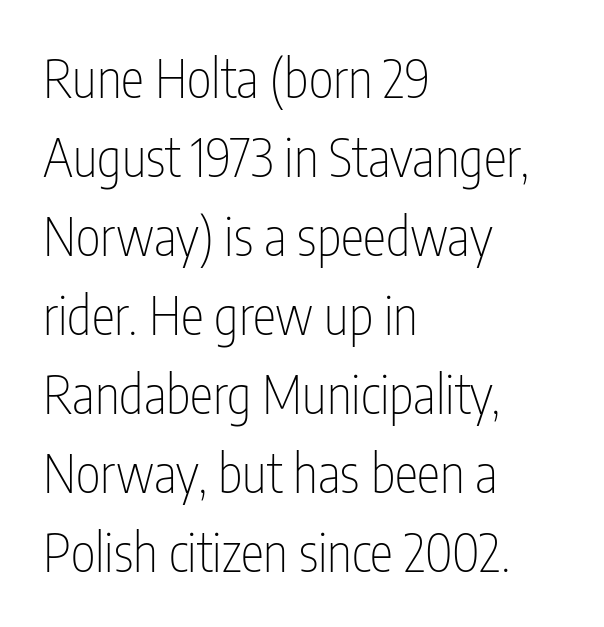
The image shows 53 px thin, condensed sans-serif type, upright; set left-aligned, normal line spacing (1.49x), normal letter spacing, not underlined; low stroke contrast and a medium x-height.
